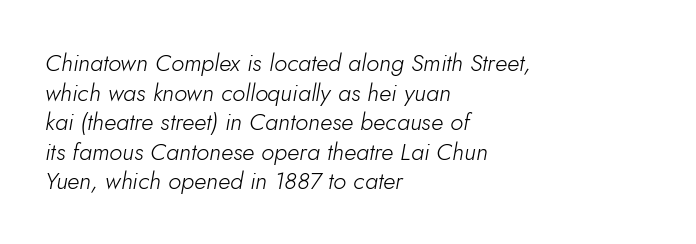
The image shows 24 px text type, italic (leaning right); set left-aligned, line spacing 1.23x, normal letter spacing, not underlined.
